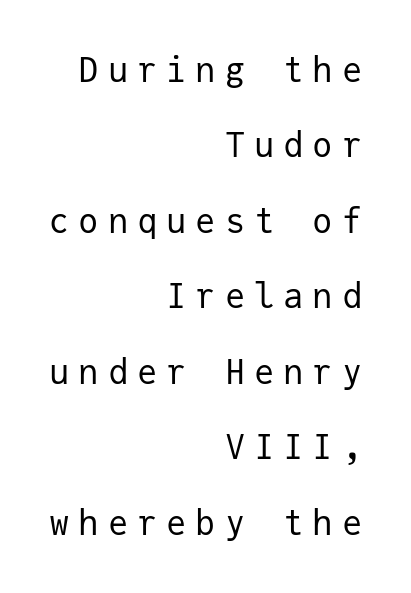
Q: Is the text bold? A: No.
Q: Is the text italic (slanted)? A: No, it is upright.
Q: Is the typeface a serif or a sans-serif typeface? A: Sans-serif.
Q: Is the text underlined? A: No.
Q: How is the paragraph aligned? A: Right-aligned.
Q: Is the spacing between letters normal or unusually wide? A: Unusually wide.
Q: Is the spacing between lines tight, normal or loose? A: Loose.
Q: Width (condensed, normal, or wide)? A: Normal.
Q: Stroke contrast? A: Low.
Q: x-height? A: Medium.
Q: Monospaced? A: Yes.
